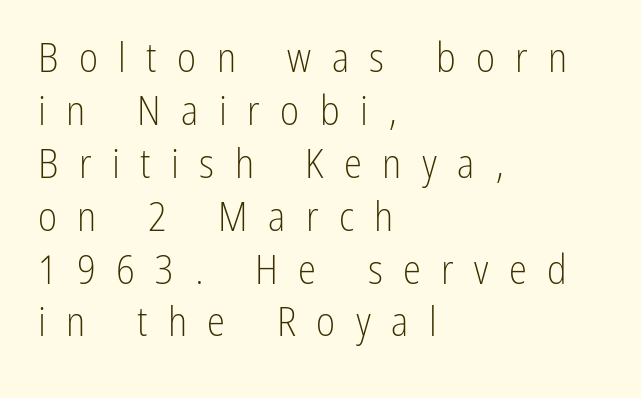
The image shows 41 px light, condensed sans-serif type, upright; set left-aligned, normal line spacing (1.29x), unusually wide letter spacing (+0.5 em), not underlined; low stroke contrast and a medium x-height.
